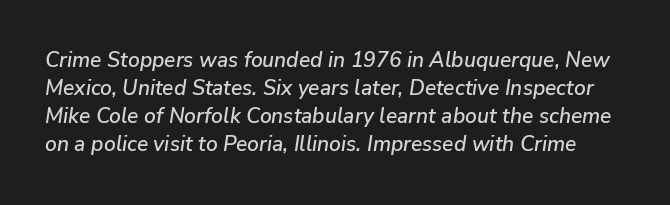
{"italic": "yes", "lean": "right", "slant_degrees": 9, "underline": "no", "line_spacing": "normal", "line_spacing_ratio": 1.34, "letter_spacing": "normal", "letter_spacing_em": 0.0, "glyph_px": 21}
